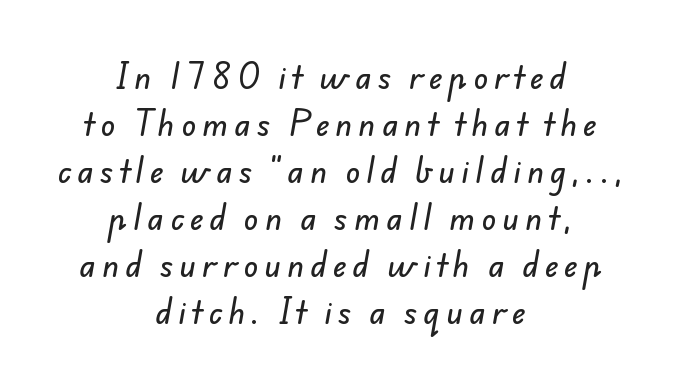
The image shows 30 px sans-serif type; set centered, normal line spacing (1.57x), unusually wide letter spacing (+0.21 em), not underlined; low stroke contrast and a small x-height.
